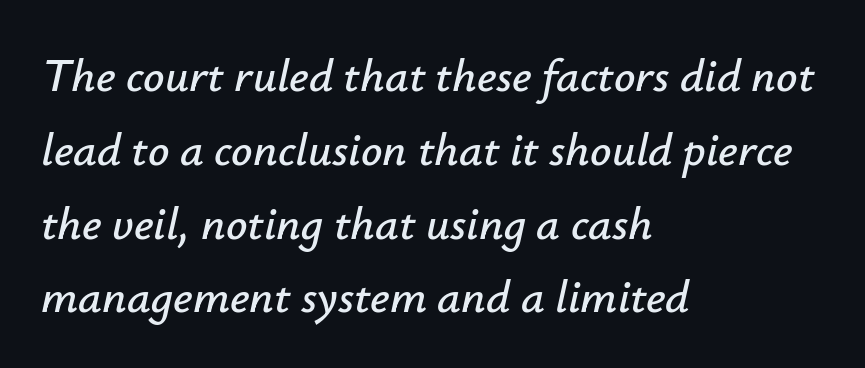
The image shows 47 px text type, italic (leaning right); set left-aligned, normal line spacing (1.57x), normal letter spacing, not underlined; low stroke contrast and a small x-height.
